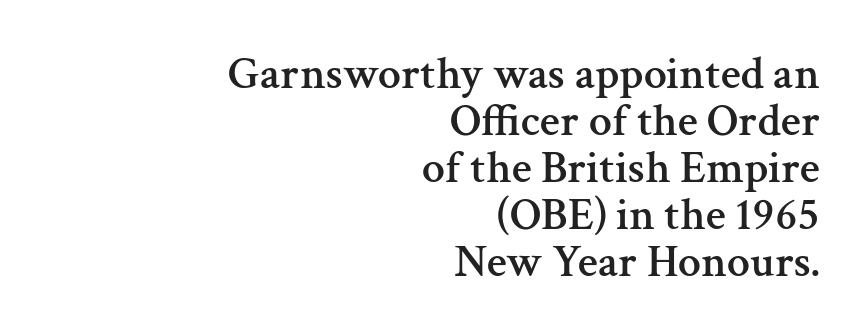
The image shows 46 px serif type, upright; set right-aligned, tight line spacing (1.02x), normal letter spacing, not underlined; medium stroke contrast and a medium x-height.
